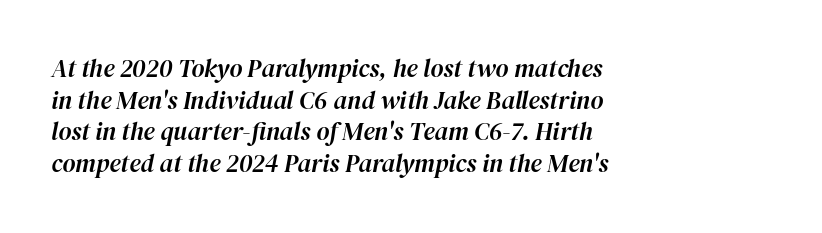
Q: Is the text italic (slanted)? A: Yes, it leans right by about 12 degrees.
Q: Is the text underlined? A: No.
Q: How is the paragraph aligned? A: Left-aligned.
Q: Is the spacing between letters normal or unusually wide? A: Normal.
Q: Is the spacing between lines tight, normal or loose? A: Normal.
